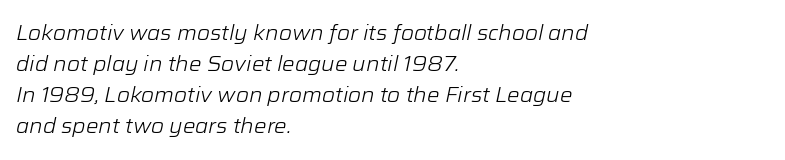
{"italic": "yes", "lean": "right", "slant_degrees": 12, "bold": "no", "underline": "no", "align": "left", "line_spacing": "normal", "line_spacing_ratio": 1.48, "letter_spacing": "normal", "letter_spacing_em": 0.0, "glyph_px": 21}
